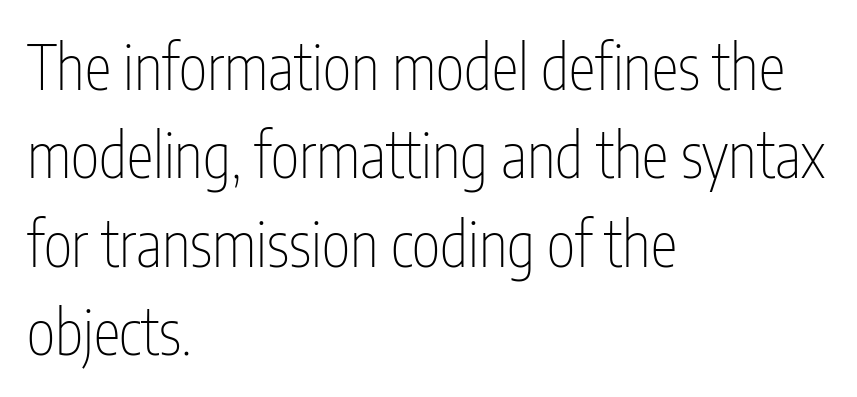
Q: Is the text bold? A: No.
Q: Is the text italic (slanted)? A: No, it is upright.
Q: Is the typeface a serif or a sans-serif typeface? A: Sans-serif.
Q: Is the text underlined? A: No.
Q: How is the paragraph aligned? A: Left-aligned.
Q: Is the spacing between letters normal or unusually wide? A: Normal.
Q: Is the spacing between lines tight, normal or loose? A: Normal.
Q: Width (condensed, normal, or wide)? A: Condensed.
Q: Stroke contrast? A: Low.
Q: x-height? A: Medium.
Q: Monospaced? A: No.
